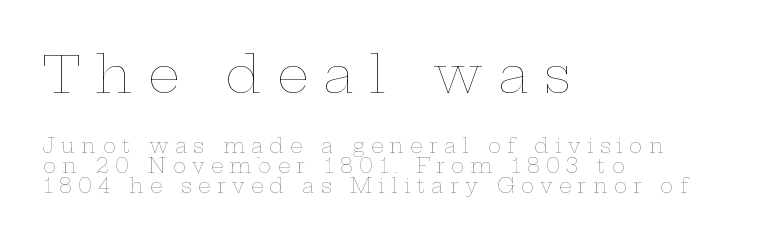
The upper block of text is set noticeably larger than the block beneath it. Vertically, the passage feels compressed, each row crowding the next. Character widths vary here, with narrow letters taking less room than wide ones. Posture: upright roman.
